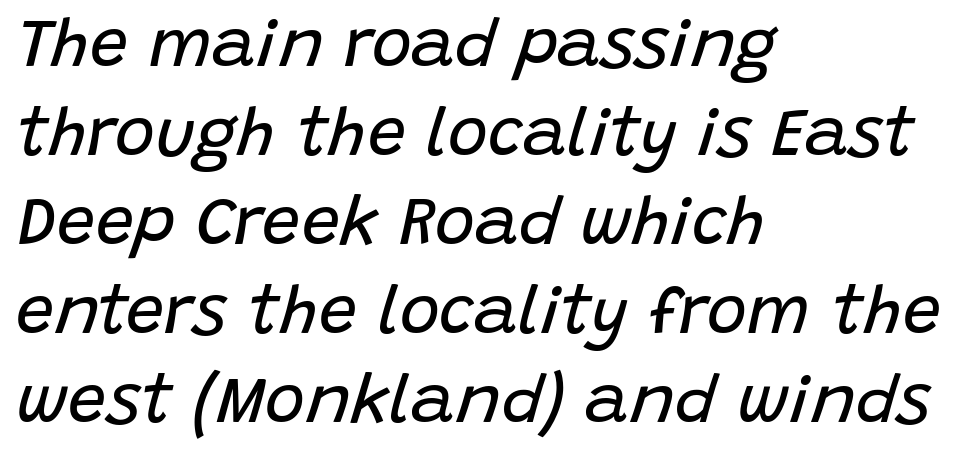
Compared with a typical body face, this is equally light or lighter still. The rendering uses natural spacing where letterforms have individual widths. Emphasis-style slanted type is in use. Does the leading feel generous? No, just average.
